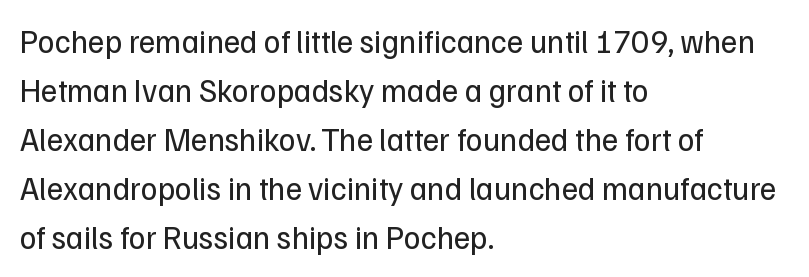
Think of a printed novel: that variable character pitch is what you see here. The specimen omits any rule beneath the text block's lines. What's the leading like? Ordinary, nothing unusual. A typesetter would call this zero additional tracking.
